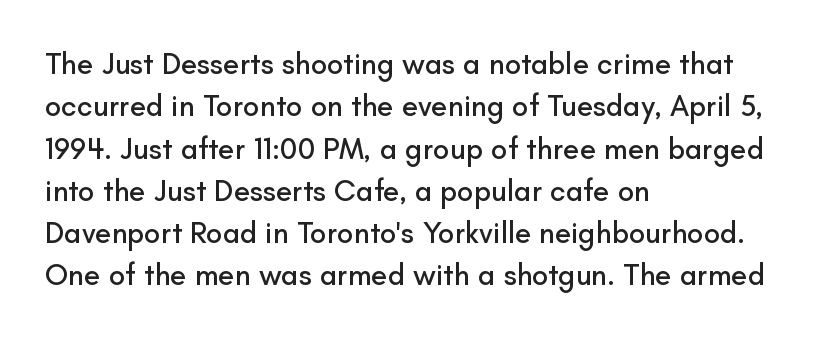
Lines of text with bare space underneath. Do the letters lean? They stand straight. Observe the absence of serifs on each vertical stroke in this sample. Normally led — the rows are evenly, conventionally spaced. The letters sit at their default tracking, neither squeezed nor spread.
